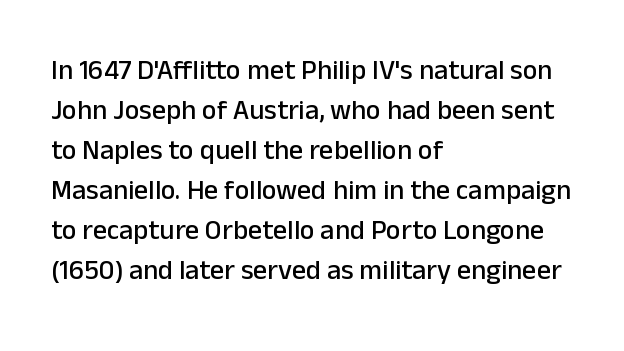
The image shows 28 px sans-serif type, upright; set left-aligned, normal line spacing (1.43x), normal letter spacing, not underlined; low stroke contrast and a medium x-height.
